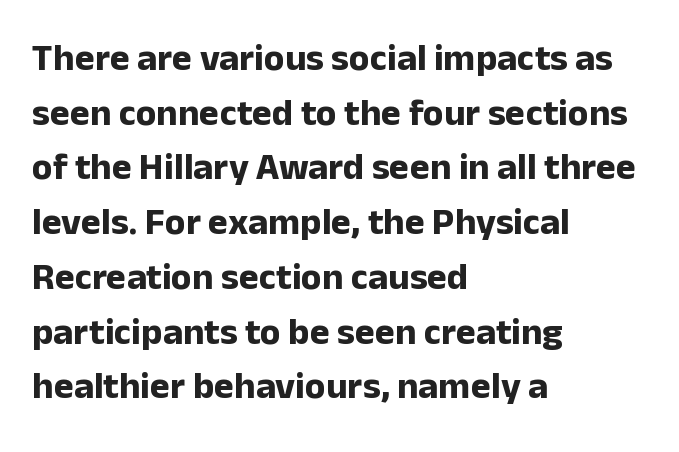
Honestly, there is no underline to notice here at all. Chunky letters — that's bold for sure. Teacher's note: observe the even left margin — that is flush-left alignment. Observe the ordinary spacing: letters are neighbours, not strangers.
